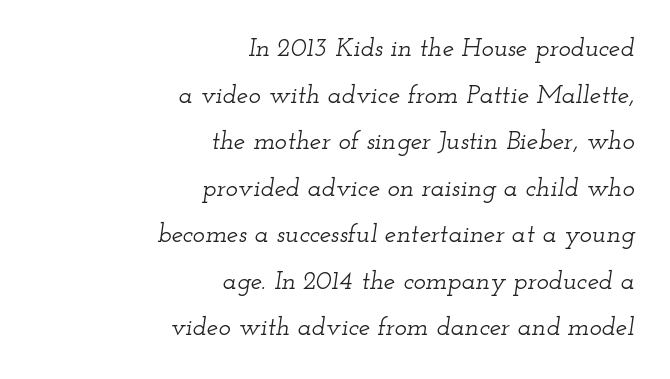
{"italic": "yes", "lean": "right", "slant_degrees": 12, "underline": "no", "align": "right", "line_spacing_ratio": 1.79, "letter_spacing": "normal", "letter_spacing_em": 0.0, "glyph_px": 26}
